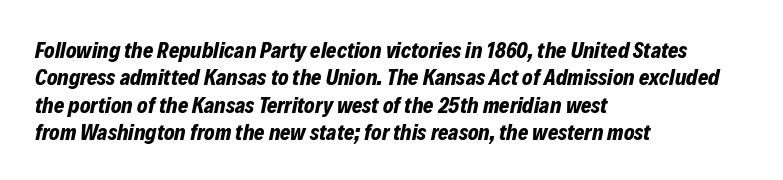
The words here are not underlined. Horizontally, the lines are justified to the leading edge only. On the weight axis this lands at bold, roughly 700. The rendering keeps characters at their native spacing.
